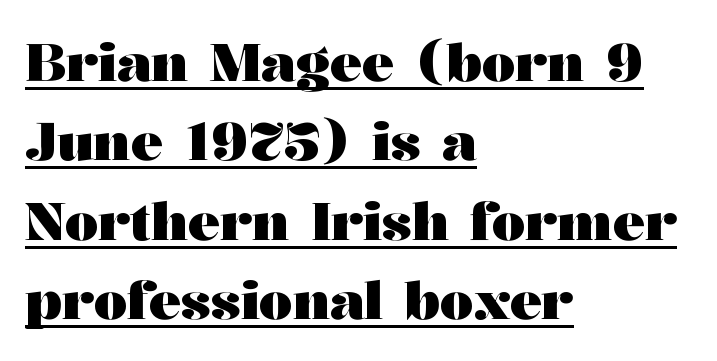
Q: Is the text bold? A: Yes.
Q: Is the text italic (slanted)? A: No, it is upright.
Q: Is the typeface a serif or a sans-serif typeface? A: Serif.
Q: Is the text underlined? A: Yes.
Q: How is the paragraph aligned? A: Left-aligned.
Q: Is the spacing between letters normal or unusually wide? A: Normal.
Q: Is the spacing between lines tight, normal or loose? A: Normal.
Q: Width (condensed, normal, or wide)? A: Wide.
Q: Stroke contrast? A: Medium.
Q: x-height? A: Medium.
Q: Monospaced? A: No.
